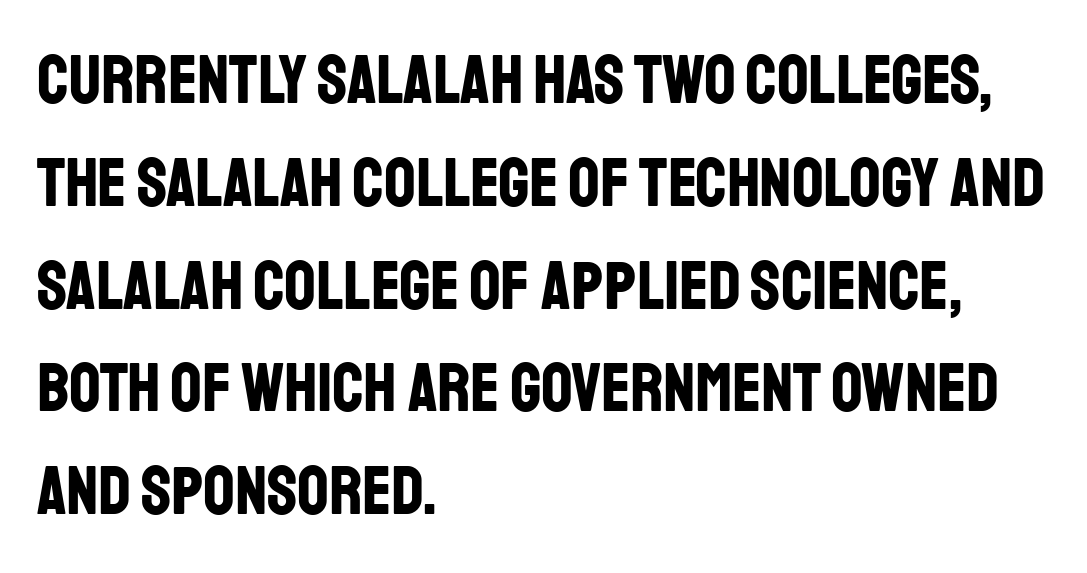
The image shows 69 px bold, condensed sans-serif type, upright; set left-aligned, normal line spacing (1.49x), normal letter spacing, not underlined; low stroke contrast and a large x-height.
